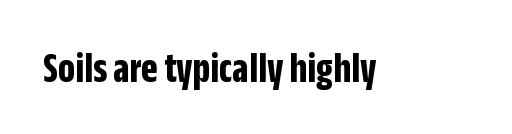
{"serif": "no", "italic": "no", "bold": "yes", "weight": "bold", "width": "condensed", "stroke_contrast": "low", "x_height": "large", "monospaced": "no", "underline": "no", "letter_spacing": "normal", "letter_spacing_em": 0.0, "glyph_px": 43}
